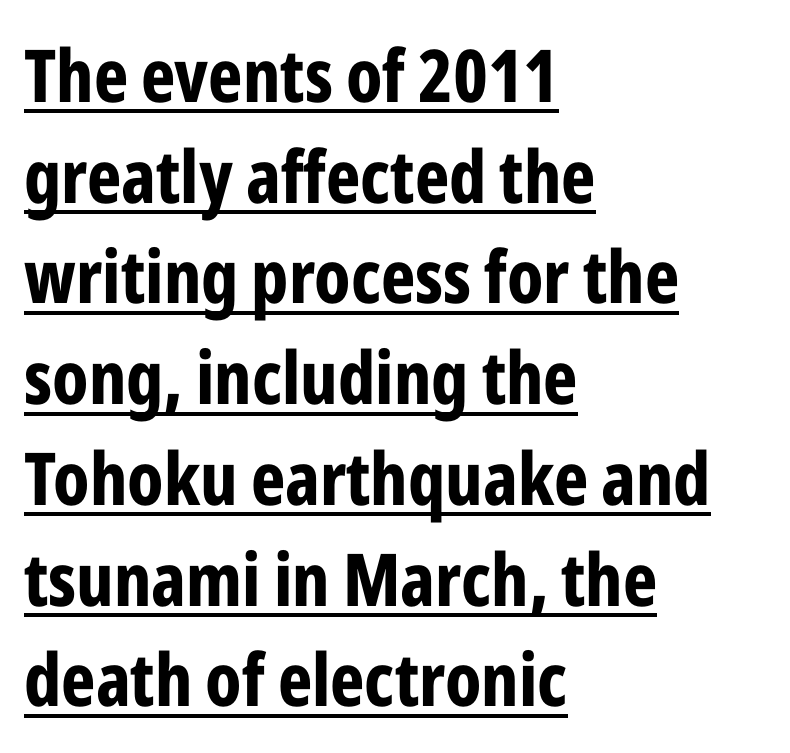
Q: Is the text bold? A: Yes.
Q: Is the text italic (slanted)? A: No, it is upright.
Q: Is the typeface a serif or a sans-serif typeface? A: Sans-serif.
Q: Is the text underlined? A: Yes.
Q: How is the paragraph aligned? A: Left-aligned.
Q: Is the spacing between letters normal or unusually wide? A: Normal.
Q: Is the spacing between lines tight, normal or loose? A: Normal.
Q: Width (condensed, normal, or wide)? A: Condensed.
Q: Stroke contrast? A: Low.
Q: x-height? A: Medium.
Q: Monospaced? A: No.
